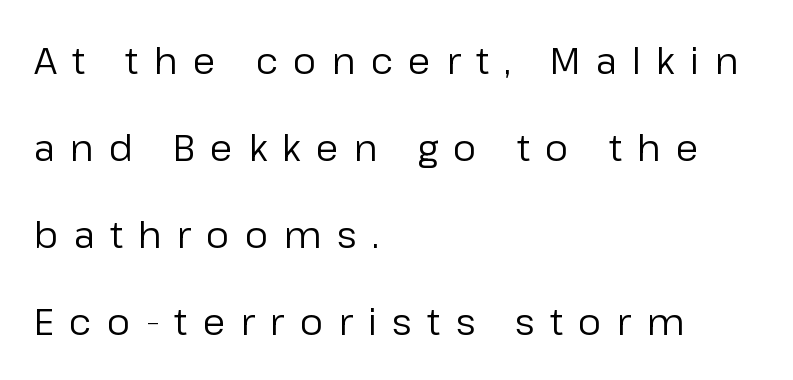
The image shows 37 px regular-weight sans-serif type, upright; set left-aligned, loose line spacing (2.35x), unusually wide letter spacing (+0.41 em), not underlined; low stroke contrast and a medium x-height.
